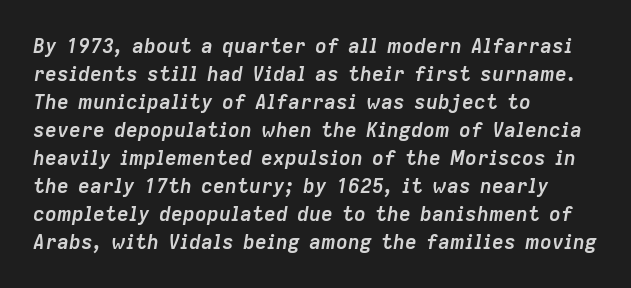
The image shows 20 px bold type, italic (leaning right); set left-aligned, normal line spacing (1.4x), normal letter spacing, not underlined.
